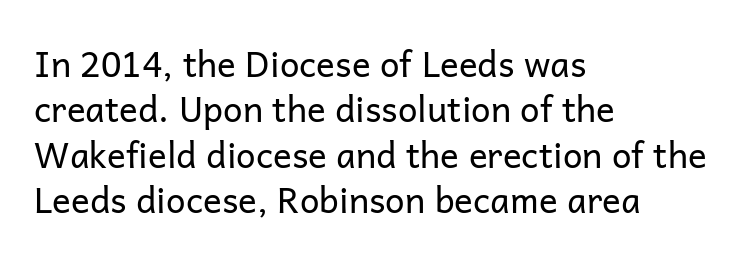
Q: Is the text bold? A: No.
Q: Is the text italic (slanted)? A: No, it is upright.
Q: Is the typeface a serif or a sans-serif typeface? A: Sans-serif.
Q: Is the text underlined? A: No.
Q: How is the paragraph aligned? A: Left-aligned.
Q: Is the spacing between letters normal or unusually wide? A: Normal.
Q: Is the spacing between lines tight, normal or loose? A: Normal.
Q: Width (condensed, normal, or wide)? A: Normal.
Q: Stroke contrast? A: Low.
Q: x-height? A: Medium.
Q: Monospaced? A: No.
